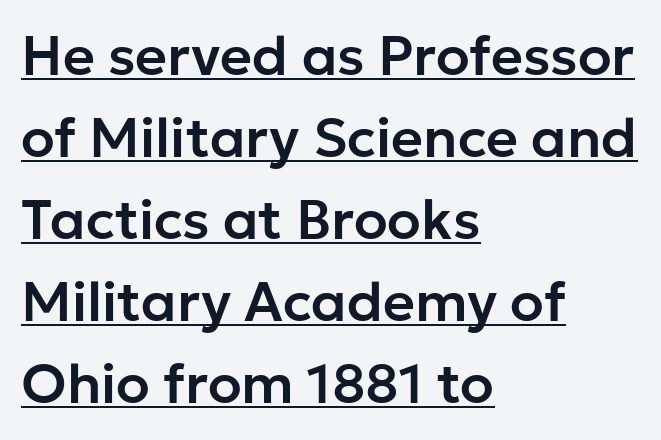
{"serif": "no", "italic": "no", "width": "normal", "stroke_contrast": "low", "x_height": "medium", "monospaced": "no", "underline": "yes", "align": "left", "line_spacing": "normal", "line_spacing_ratio": 1.49, "letter_spacing": "normal", "letter_spacing_em": 0.0, "glyph_px": 55}
